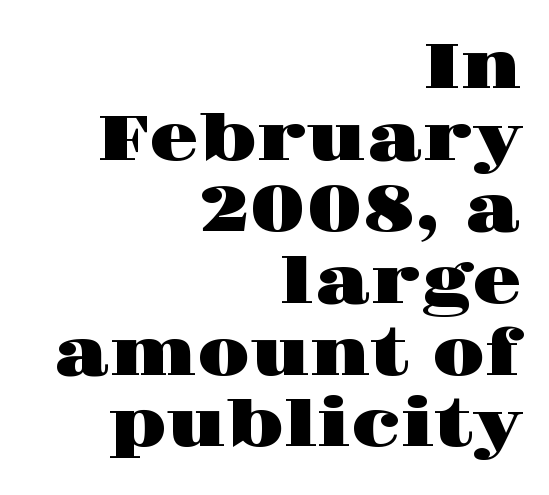
Q: Is the text italic (slanted)? A: No, it is upright.
Q: Is the typeface a serif or a sans-serif typeface? A: Serif.
Q: Is the text underlined? A: No.
Q: How is the paragraph aligned? A: Right-aligned.
Q: Is the spacing between letters normal or unusually wide? A: Normal.
Q: Is the spacing between lines tight, normal or loose? A: Tight.
Q: Width (condensed, normal, or wide)? A: Wide.
Q: Stroke contrast? A: High.
Q: x-height? A: Large.
Q: Monospaced? A: No.
